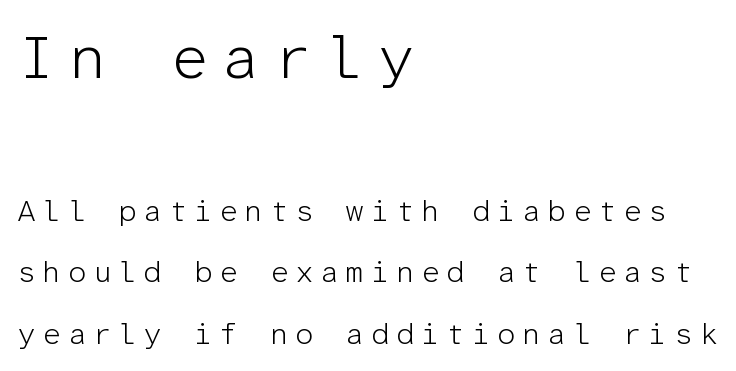
Q: Is the text bold? A: No.
Q: Is the text italic (slanted)? A: No, it is upright.
Q: Is the typeface a serif or a sans-serif typeface? A: Sans-serif.
Q: Is the text underlined? A: No.
Q: How is the paragraph aligned? A: Left-aligned.
Q: Is the spacing between letters normal or unusually wide? A: Unusually wide.
Q: Is the spacing between lines tight, normal or loose? A: Loose.
Q: Which block of text is set in a larger size, the first (top) or the second (bottom)? A: The first (top) one.
Q: Width (condensed, normal, or wide)? A: Normal.
Q: Stroke contrast? A: Low.
Q: x-height? A: Medium.
Q: Monospaced? A: Yes.
